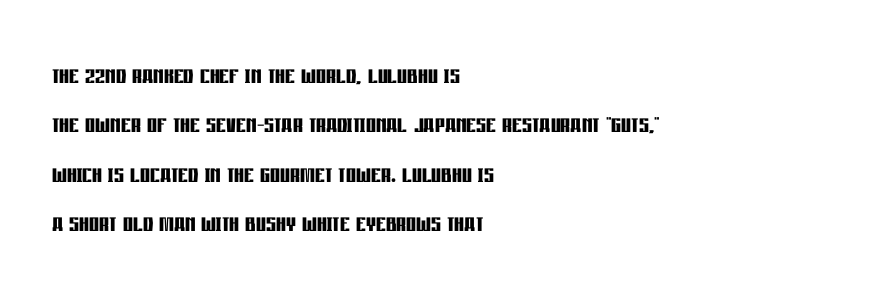
Q: Is the text bold? A: Yes.
Q: Is the text italic (slanted)? A: No, it is upright.
Q: Is the typeface a serif or a sans-serif typeface? A: Sans-serif.
Q: Is the text underlined? A: No.
Q: How is the paragraph aligned? A: Left-aligned.
Q: Is the spacing between letters normal or unusually wide? A: Normal.
Q: Is the spacing between lines tight, normal or loose? A: Normal.
Q: Width (condensed, normal, or wide)? A: Condensed.
Q: Stroke contrast? A: Low.
Q: x-height? A: Large.
Q: Monospaced? A: No.
